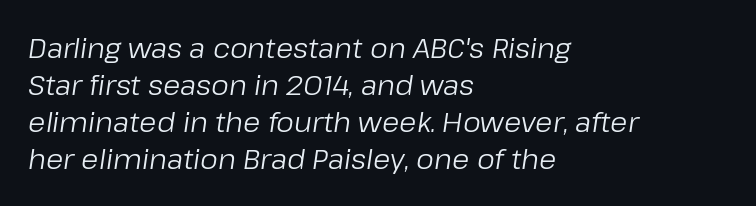
Beneath every word, the page is bare. The rendering uses a moderate line-height, typical for paragraphs. Is this a fixed-width face? No — the glyphs have proportional, varying widths. On a weight scale, this lands at 450 or below. Leftover space on each line is placed entirely after the last word. An italicized treatment has been applied to the whole sample.
